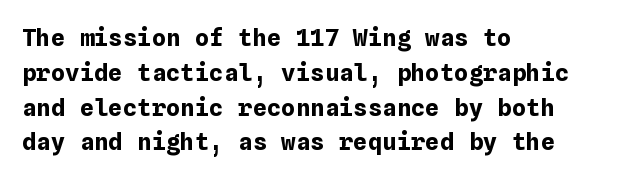
Q: Is the text bold? A: Yes.
Q: Is the text italic (slanted)? A: No, it is upright.
Q: Is the text underlined? A: No.
Q: How is the paragraph aligned? A: Left-aligned.
Q: Is the spacing between letters normal or unusually wide? A: Normal.
Q: Is the spacing between lines tight, normal or loose? A: Normal.
